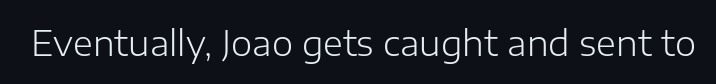
Letters have the restrained weight of plain body copy at most. This sample uses an upright cut, with every glyph sitting square on the baseline. Default kerning and tracking; the words read as compact shapes. The gap between lines stays unmarked.
